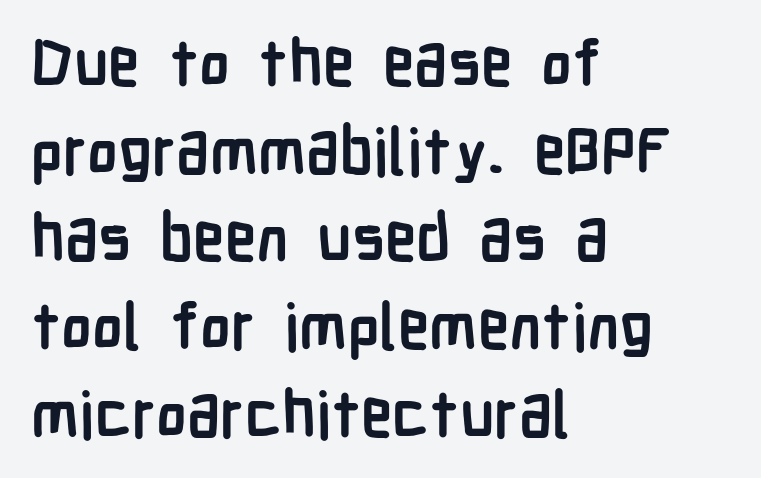
The image shows 64 px semibold, condensed sans-serif type, upright; set left-aligned, normal line spacing (1.37x), normal letter spacing, not underlined; low stroke contrast and a medium x-height.
